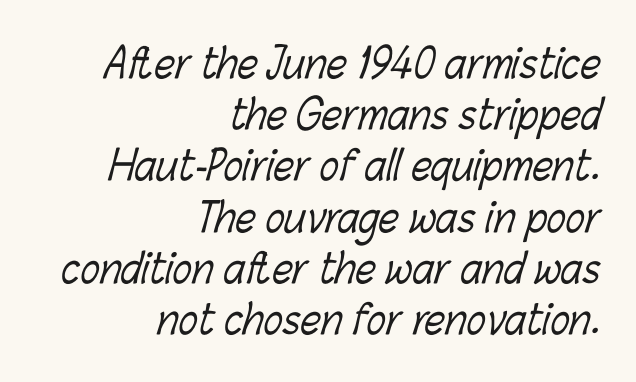
The image shows 40 px light, condensed type; set right-aligned, normal line spacing (1.28x), normal letter spacing, not underlined; low stroke contrast and a medium x-height.
